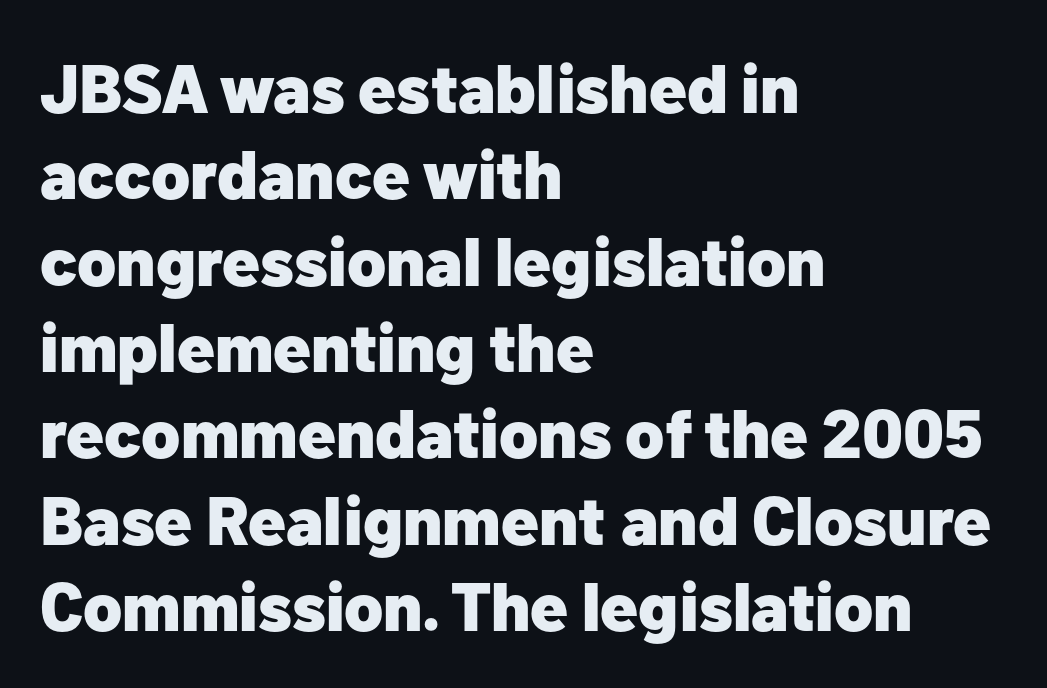
Decoration check: the copy has no underline. Here the designer chose a conventional face with non-uniform glyph widths. The glyphs have the mass of a bold cut. Rendered with straight, roman letterforms.
